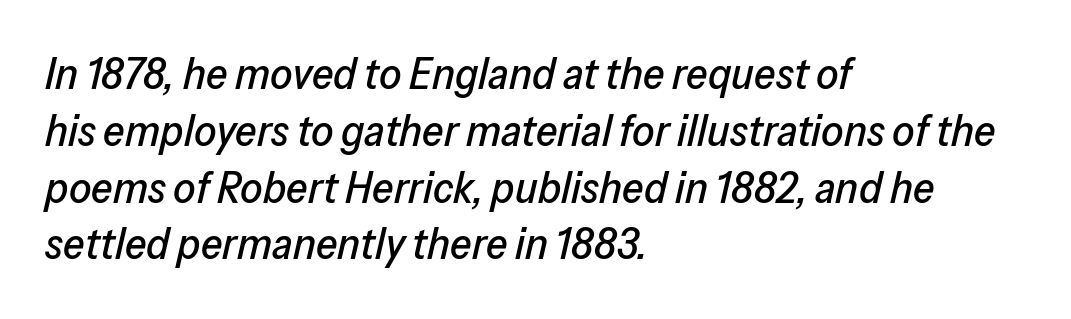
The image shows 44 px text type, italic (leaning right); set left-aligned, normal line spacing (1.29x), normal letter spacing, not underlined; low stroke contrast and a medium x-height.
